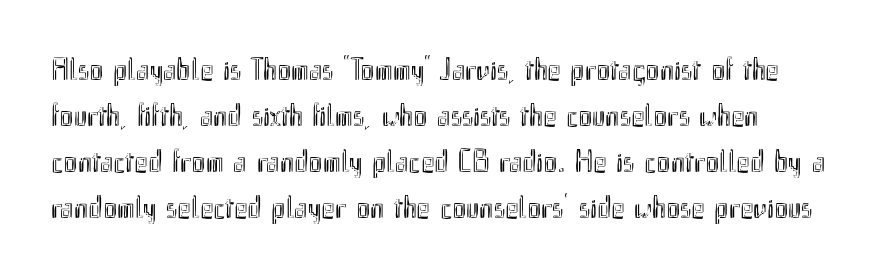
If you drew a line through each stem, it would be perfectly vertical. The specimen omits any rule beneath the text block's lines. This rendering leaves character spacing at its baseline value. The line-height multiplier appears to be the usual default. Note the varied advance widths — an 'i' is clearly narrower than an 'm'.
